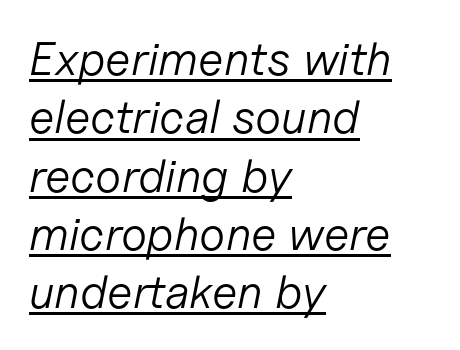
Q: Is the text bold? A: No.
Q: Is the text italic (slanted)? A: Yes, it leans right by about 11 degrees.
Q: Is the text underlined? A: Yes.
Q: How is the paragraph aligned? A: Left-aligned.
Q: Is the spacing between letters normal or unusually wide? A: Normal.
Q: Width (condensed, normal, or wide)? A: Normal.
Q: Stroke contrast? A: Low.
Q: x-height? A: Medium.
Q: Monospaced? A: No.
